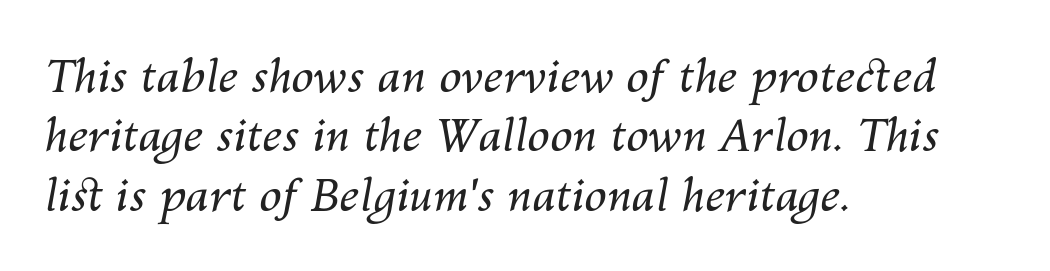
Spacing between characters is what you'd get straight out of the box. These lines are set flush left with a ragged right edge. The typeface has the unassuming heft of standard copy or less. Notice how descenders clear the ascenders below comfortably — that's standard leading. These lines are rendered in a variable-pitch font.
